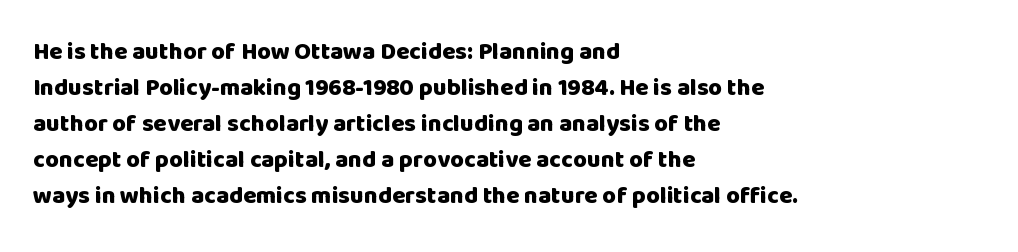
The image shows 24 px bold type, upright; set left-aligned, normal line spacing (1.5x), normal letter spacing, not underlined.
